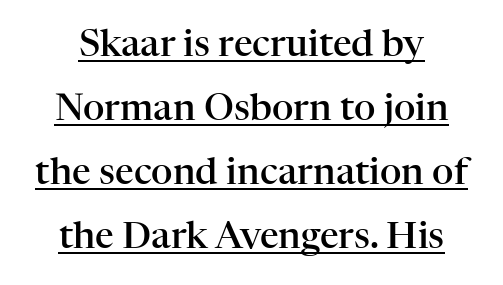
The image shows 37 px semibold serif type, upright; set line spacing 1.73x, normal letter spacing, underlined; high stroke contrast and a medium x-height.
